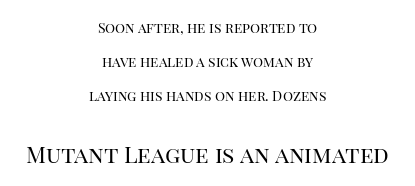
The image shows 23 px text type, upright; set centered, loose line spacing (2.44x), normal letter spacing, not underlined; the second (bottom) block is 1.64x larger.
